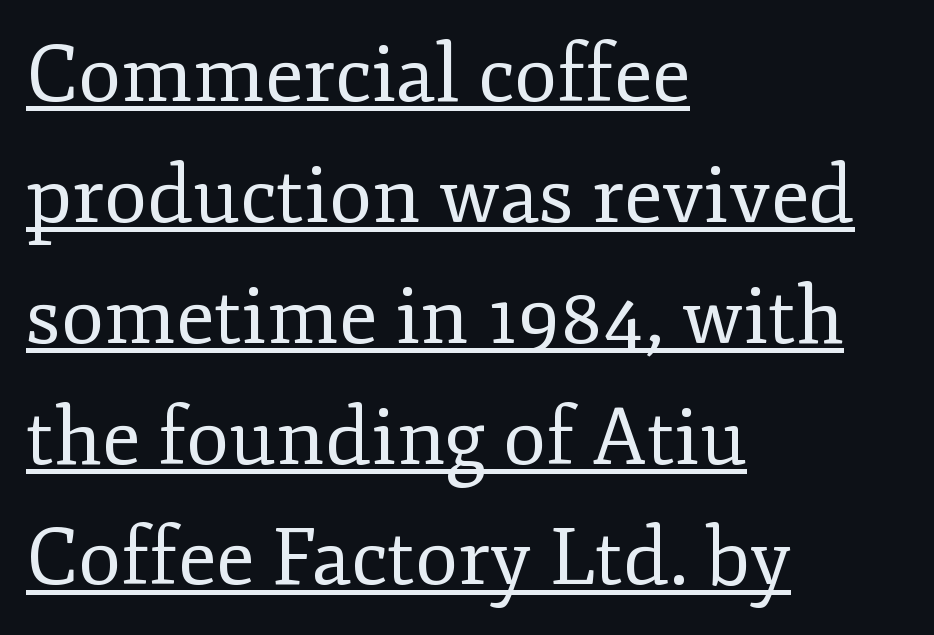
No italicization has been applied; the sample stays upright. A typesetter would call this proportional, since set widths differ per character. Tracking here is standard; glyphs follow each other at the usual distance. Each line of the rendering has a horizontal stroke beneath the glyphs. Heft: none added — not bold. Does the copy run flush right? No — it runs flush left.
